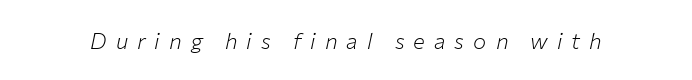
{"italic": "yes", "lean": "right", "slant_degrees": 12, "bold": "no", "underline": "no", "letter_spacing": "wide", "letter_spacing_em": 0.41, "glyph_px": 22}
